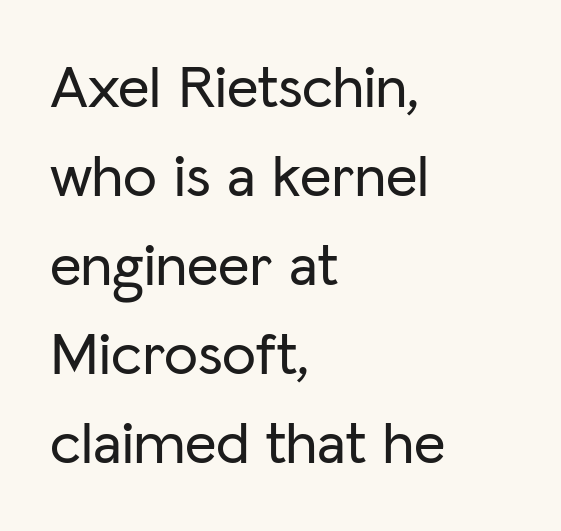
{"serif": "no", "italic": "no", "width": "normal", "stroke_contrast": "low", "x_height": "medium", "monospaced": "no", "underline": "no", "align": "left", "line_spacing": "normal", "line_spacing_ratio": 1.46, "letter_spacing": "normal", "letter_spacing_em": 0.0, "glyph_px": 61}
